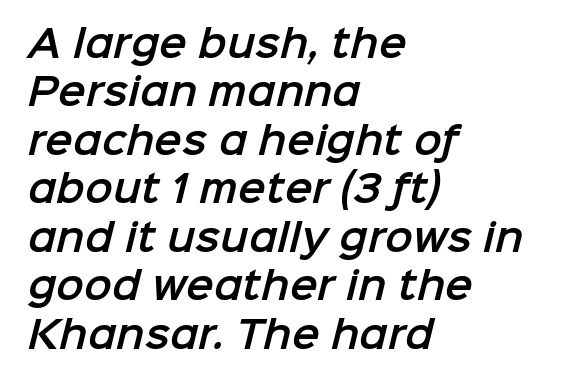
{"serif": "no", "width": "normal", "stroke_contrast": "low", "x_height": "medium", "monospaced": "no", "underline": "no", "align": "left", "line_spacing": "normal", "line_spacing_ratio": 1.31, "letter_spacing": "normal", "letter_spacing_em": 0.0, "glyph_px": 37}
